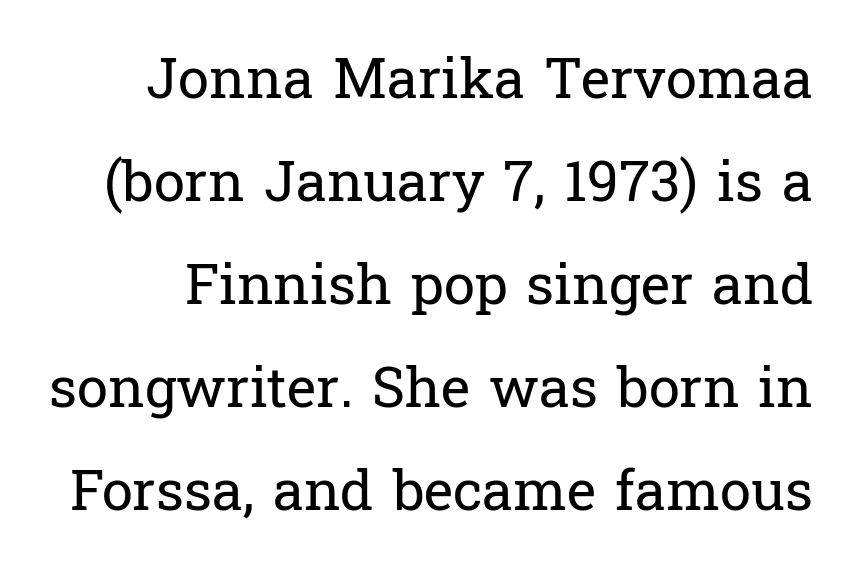
Little horizontal feet cap the strokes, marking this as serif type. Italic: no, the glyphs are upright roman. How are the letters spaced? Ordinarily, with no added tracking. A quiet, ordinary-to-light weight characterises the typeface.
